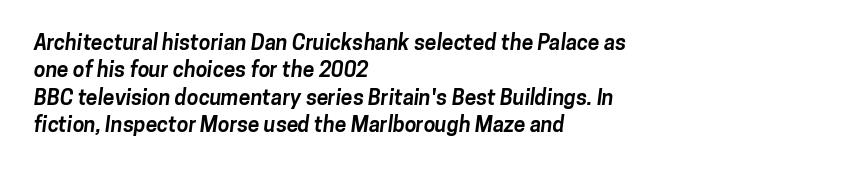
The image shows 21 px bold type; set left-aligned, normal line spacing (1.3x), normal letter spacing, not underlined.
